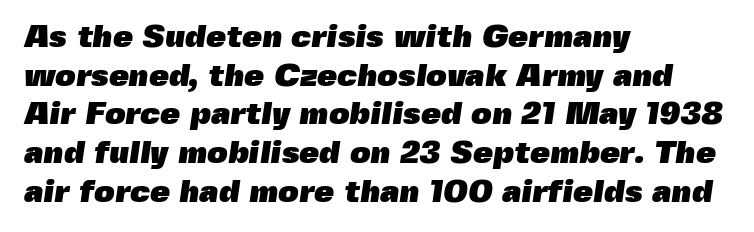
The ragged edge is on the right, which tells us the setting is flush left. The letters advance in unequal steps, a hallmark of proportional type. The font family rendered here belongs to the sans-serif group. Words float on clear page, feet unadorned.
